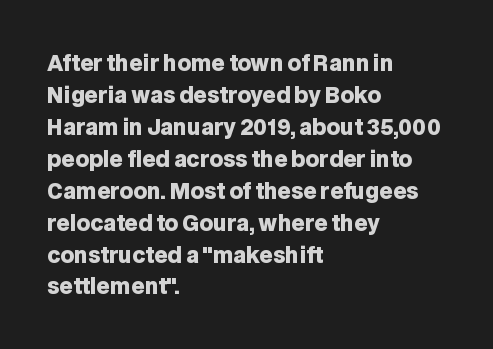
{"italic": "no", "bold": "yes", "underline": "no", "align": "left", "line_spacing": "normal", "line_spacing_ratio": 1.52, "letter_spacing": "normal", "letter_spacing_em": 0.0, "glyph_px": 21}
